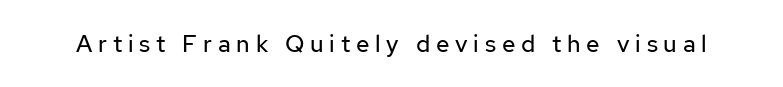
The image shows 24 px text type, upright; set unusually wide letter spacing (+0.24 em), not underlined.
